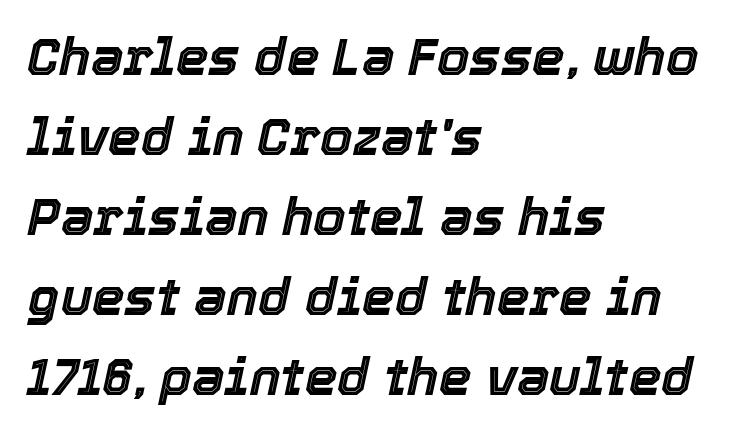
{"italic": "yes", "lean": "right", "slant_degrees": 12, "width": "normal", "x_height": "medium", "monospaced": "no", "underline": "no", "align": "left", "line_spacing": "normal", "line_spacing_ratio": 1.54, "letter_spacing": "normal", "letter_spacing_em": 0.0, "glyph_px": 52}
